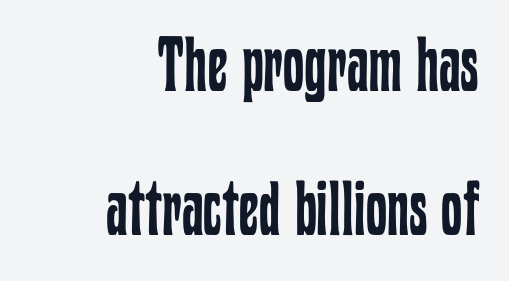
{"italic": "no", "bold": "no", "weight": "regular", "width": "condensed", "stroke_contrast": "low", "x_height": "medium", "monospaced": "no", "underline": "no", "align": "right", "line_spacing_ratio": 1.89, "letter_spacing": "normal", "letter_spacing_em": 0.0, "glyph_px": 76}
